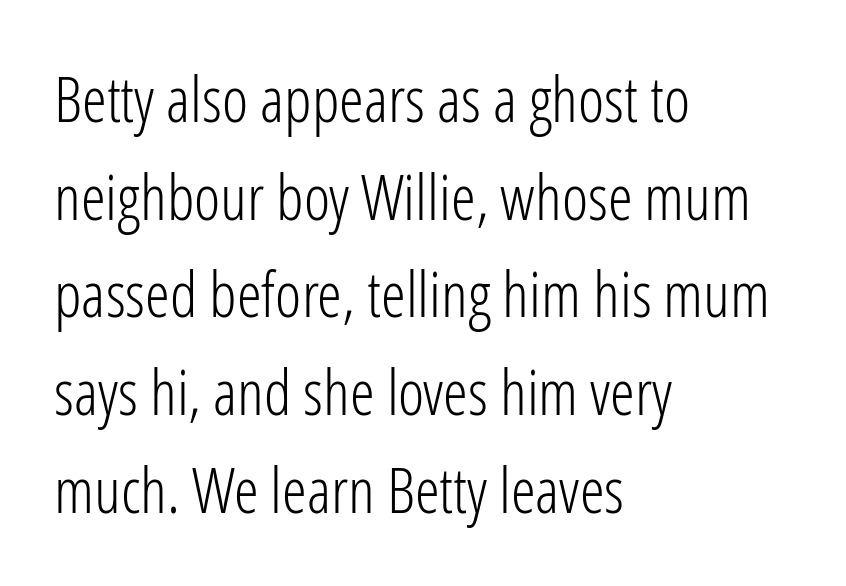
{"serif": "no", "italic": "no", "bold": "no", "weight": "light", "width": "condensed", "stroke_contrast": "low", "x_height": "medium", "monospaced": "no", "underline": "no", "align": "left", "line_spacing": "normal", "line_spacing_ratio": 1.55, "letter_spacing": "normal", "letter_spacing_em": 0.0, "glyph_px": 63}
